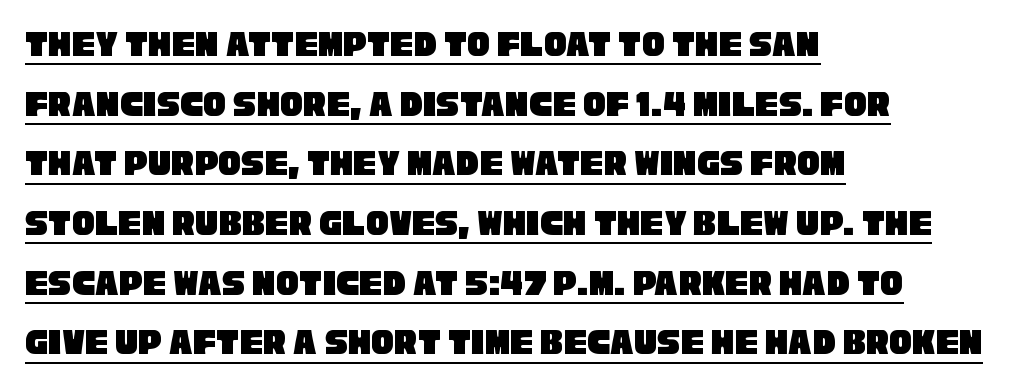
A continuous stroke trails under the words, as in a hyperlink. Tracking here is standard; glyphs follow each other at the usual distance. The ragged edge is on the right, which tells us the setting is flush left. Character widths vary here, with narrow letters taking less room than wide ones.
